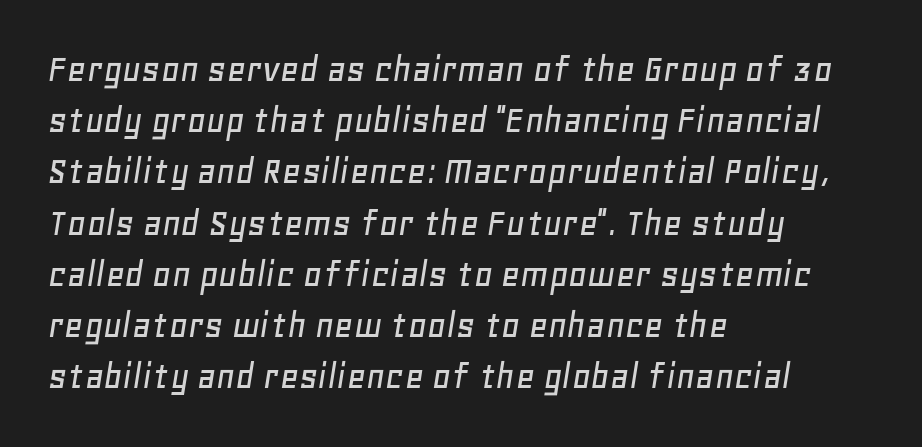
{"italic": "yes", "lean": "right", "slant_degrees": 11, "width": "normal", "stroke_contrast": "low", "x_height": "large", "monospaced": "no", "underline": "no", "align": "left", "line_spacing": "normal", "line_spacing_ratio": 1.25, "letter_spacing": "normal", "letter_spacing_em": 0.0, "glyph_px": 41}
